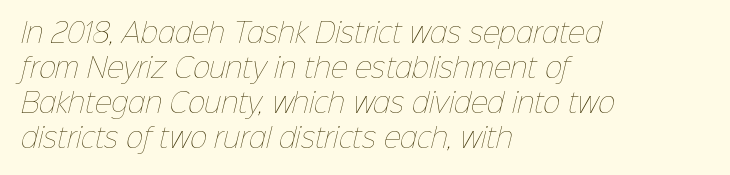
The image shows 26 px text type; set left-aligned, normal line spacing (1.35x), normal letter spacing, not underlined.
